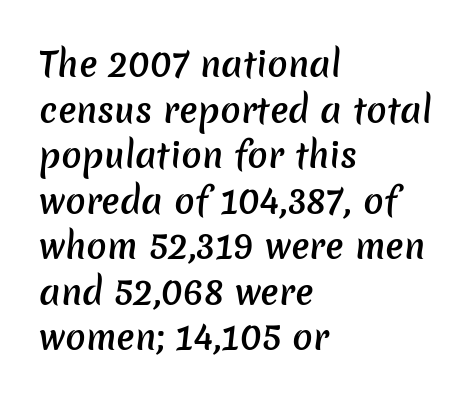
The image shows 34 px semibold sans-serif type; set left-aligned, normal line spacing (1.34x), normal letter spacing, not underlined; low stroke contrast and a medium x-height.
